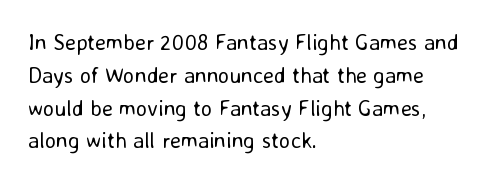
Q: Is the text bold? A: No.
Q: Is the text italic (slanted)? A: No, it is upright.
Q: Is the text underlined? A: No.
Q: How is the paragraph aligned? A: Left-aligned.
Q: Is the spacing between letters normal or unusually wide? A: Normal.
Q: Is the spacing between lines tight, normal or loose? A: Normal.
